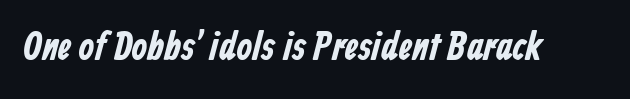
Nope, no serifs anywhere on these letters. Nothing unusual about the tracking: characters are spaced as the font intends. Anything drawn beneath the words? Only blank space. Proportional: the letters do not fall into vertical columns.
